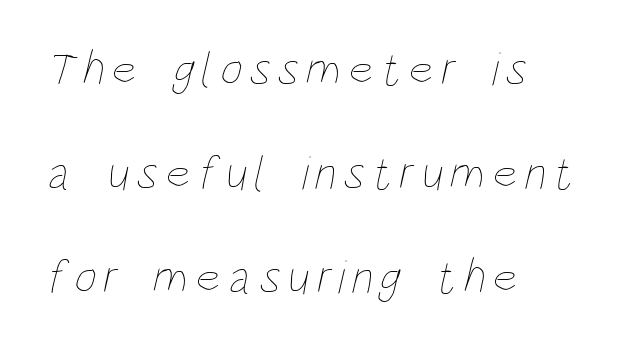
{"bold": "no", "weight": "thin", "width": "condensed", "stroke_contrast": "low", "x_height": "large", "monospaced": "no", "underline": "no", "align": "left", "line_spacing": "loose", "line_spacing_ratio": 2.17, "glyph_px": 48}
